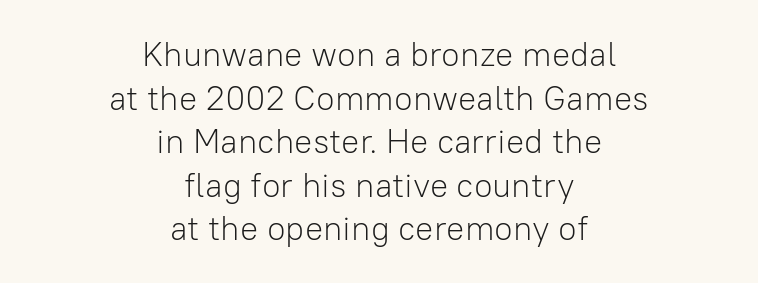
Does the lettering tilt? It doesn't — this is upright. The weight tops out at a normal text grade. The passage shown is typeset with a sans-serif family. Varying glyph widths throughout — classic text-font behaviour.
